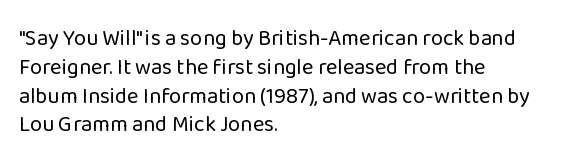
{"italic": "no", "bold": "no", "underline": "no", "align": "left", "line_spacing": "normal", "line_spacing_ratio": 1.31, "letter_spacing": "normal", "letter_spacing_em": 0.0, "glyph_px": 22}
